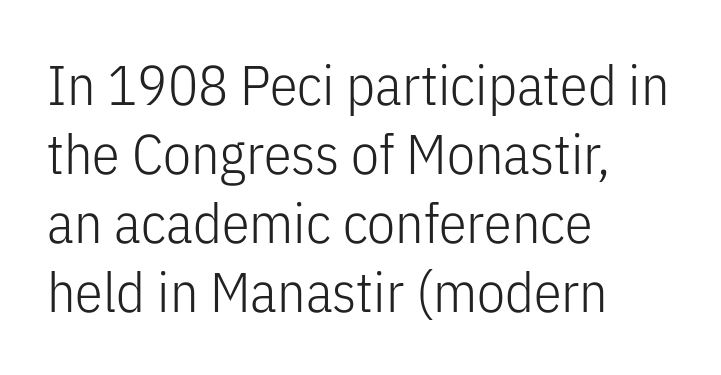
Q: Is the text bold? A: No.
Q: Is the text italic (slanted)? A: No, it is upright.
Q: Is the typeface a serif or a sans-serif typeface? A: Sans-serif.
Q: Is the text underlined? A: No.
Q: How is the paragraph aligned? A: Left-aligned.
Q: Is the spacing between letters normal or unusually wide? A: Normal.
Q: Width (condensed, normal, or wide)? A: Condensed.
Q: Stroke contrast? A: Low.
Q: x-height? A: Medium.
Q: Monospaced? A: No.
